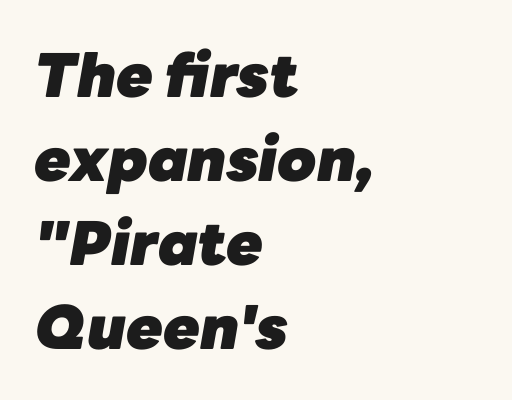
{"italic": "yes", "lean": "right", "slant_degrees": 10, "bold": "yes", "weight": "heavy", "width": "normal", "stroke_contrast": "low", "x_height": "medium", "monospaced": "no", "underline": "no", "align": "left", "line_spacing": "normal", "line_spacing_ratio": 1.4, "letter_spacing": "normal", "letter_spacing_em": 0.0, "glyph_px": 60}
